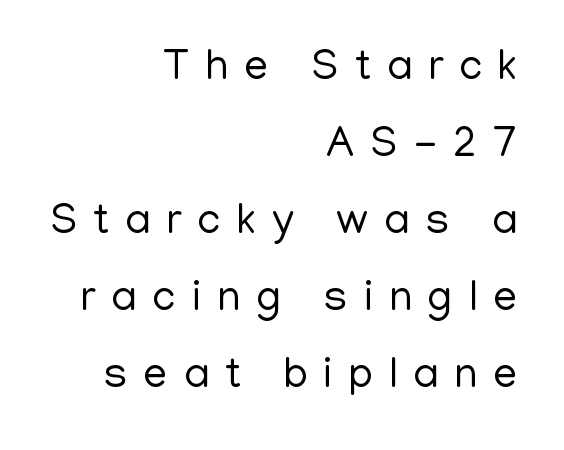
{"serif": "no", "italic": "no", "bold": "no", "weight": "regular", "width": "normal", "stroke_contrast": "low", "x_height": "medium", "monospaced": "no", "underline": "no", "align": "right", "line_spacing_ratio": 1.79, "letter_spacing": "wide", "letter_spacing_em": 0.37, "glyph_px": 43}
